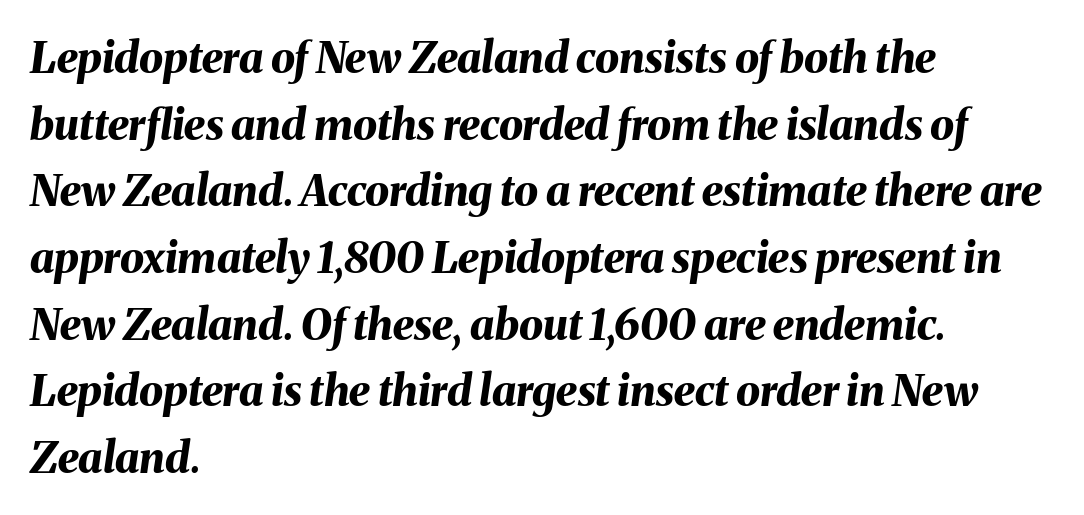
Q: Is the text bold? A: Yes.
Q: Is the text italic (slanted)? A: Yes, it leans right by about 8 degrees.
Q: Is the text underlined? A: No.
Q: How is the paragraph aligned? A: Left-aligned.
Q: Is the spacing between letters normal or unusually wide? A: Normal.
Q: Is the spacing between lines tight, normal or loose? A: Normal.
Q: Width (condensed, normal, or wide)? A: Normal.
Q: Stroke contrast? A: Medium.
Q: x-height? A: Medium.
Q: Monospaced? A: No.
